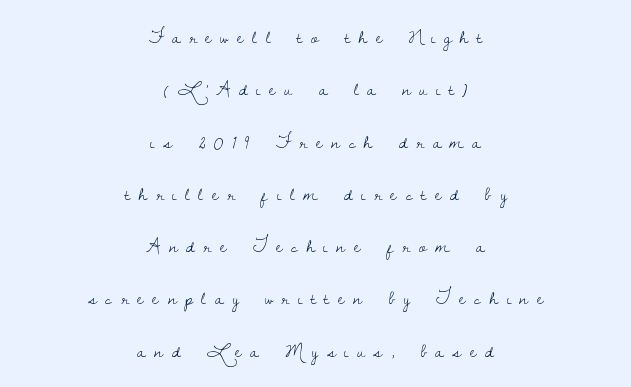
The lines in this sample share a center point and differ in where they start and stop. Short note: letters widely spaced. The characters are drawn with everyday or finer stroke widths.
